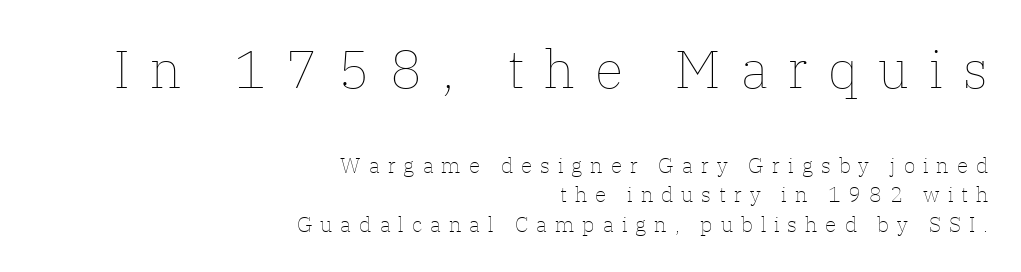
Horizontally, the lines are justified to the trailing edge only. The line texture is sparse and dotted thanks to wide tracking. Summary of weight: not heavy and not bold. When letters stand straight like this, we call the style roman or upright.
